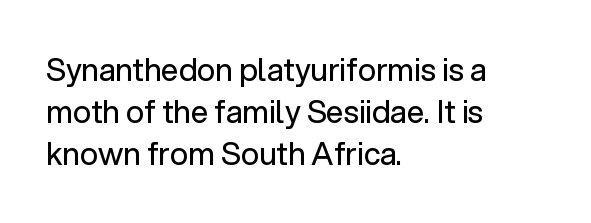
Q: Is the text bold? A: No.
Q: Is the text italic (slanted)? A: No, it is upright.
Q: Is the typeface a serif or a sans-serif typeface? A: Sans-serif.
Q: Is the text underlined? A: No.
Q: How is the paragraph aligned? A: Left-aligned.
Q: Is the spacing between letters normal or unusually wide? A: Normal.
Q: Is the spacing between lines tight, normal or loose? A: Normal.
Q: Width (condensed, normal, or wide)? A: Normal.
Q: Stroke contrast? A: Low.
Q: x-height? A: Medium.
Q: Monospaced? A: No.
